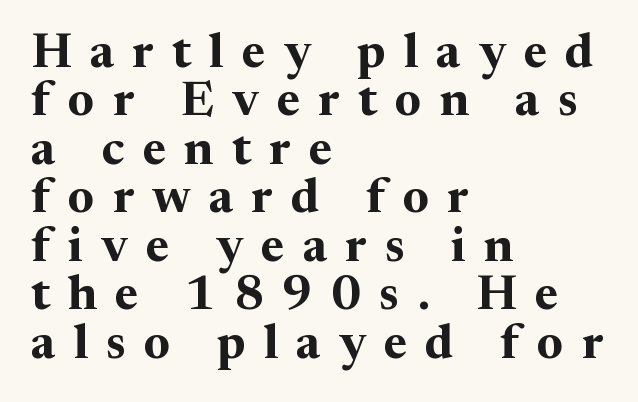
Q: Is the text bold? A: Yes.
Q: Is the text italic (slanted)? A: No, it is upright.
Q: Is the typeface a serif or a sans-serif typeface? A: Serif.
Q: Is the text underlined? A: No.
Q: How is the paragraph aligned? A: Left-aligned.
Q: Is the spacing between letters normal or unusually wide? A: Unusually wide.
Q: Is the spacing between lines tight, normal or loose? A: Tight.
Q: Width (condensed, normal, or wide)? A: Normal.
Q: Stroke contrast? A: Medium.
Q: x-height? A: Medium.
Q: Monospaced? A: No.
